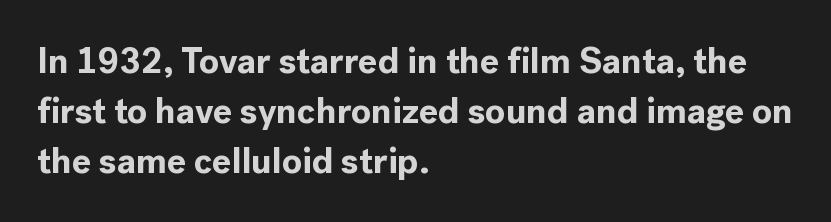
The image shows 36 px bold sans-serif type, upright; set left-aligned, normal line spacing (1.39x), normal letter spacing, not underlined; a medium x-height.
